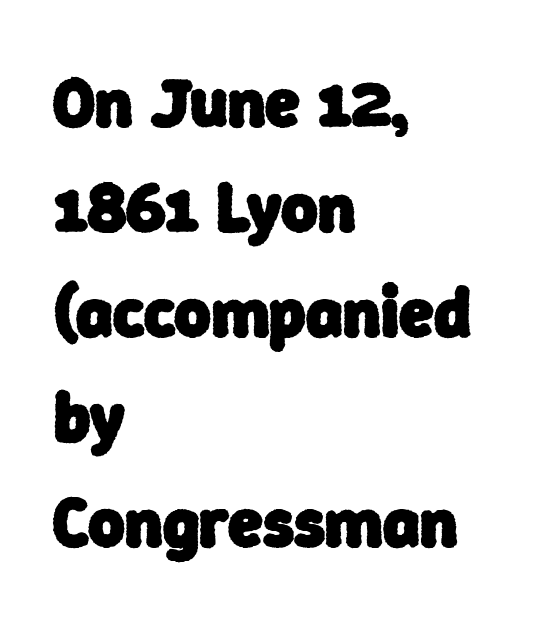
No word sits above an underline. Reading down the column, the eye jumps a familiar distance to each next line. Look at the stroke-to-counter ratio: heavy, a bold. Think of a printed novel: that variable character pitch is what you see here.
